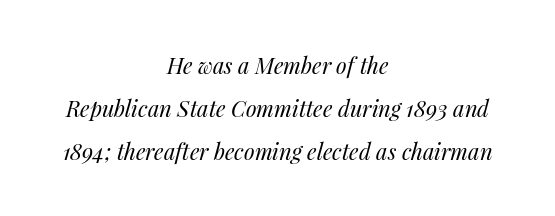
The image shows 22 px text type, italic (leaning right); set centered, loose line spacing (1.95x), normal letter spacing, not underlined.
